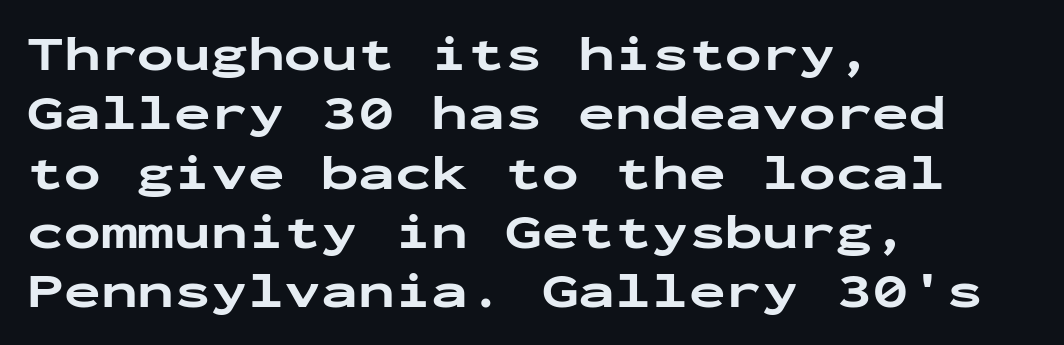
The image shows 49 px bold, wide sans-serif type, upright, monospaced; set left-aligned, line spacing 1.21x, normal letter spacing, not underlined; low stroke contrast and a medium x-height.
